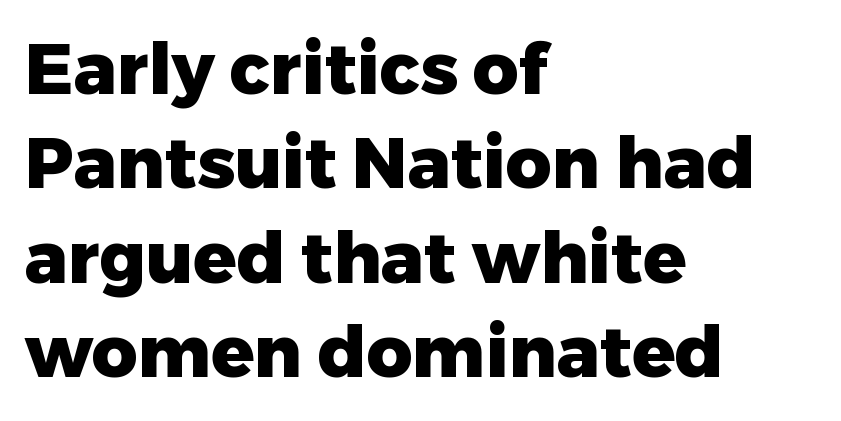
{"serif": "no", "italic": "no", "bold": "yes", "weight": "heavy", "width": "normal", "stroke_contrast": "low", "x_height": "medium", "monospaced": "no", "underline": "no", "align": "left", "line_spacing": "normal", "line_spacing_ratio": 1.33, "letter_spacing": "normal", "letter_spacing_em": 0.0, "glyph_px": 71}
